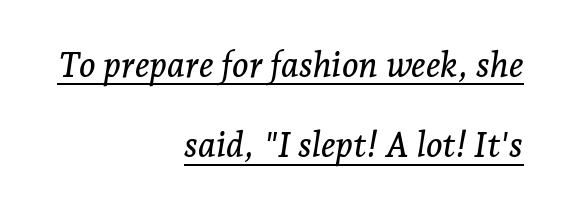
{"serif": "yes", "italic": "yes", "lean": "right", "slant_degrees": 7, "width": "normal", "stroke_contrast": "low", "x_height": "medium", "monospaced": "no", "underline": "yes", "align": "right", "line_spacing": "loose", "line_spacing_ratio": 2.3, "letter_spacing": "normal", "letter_spacing_em": 0.0, "glyph_px": 35}
